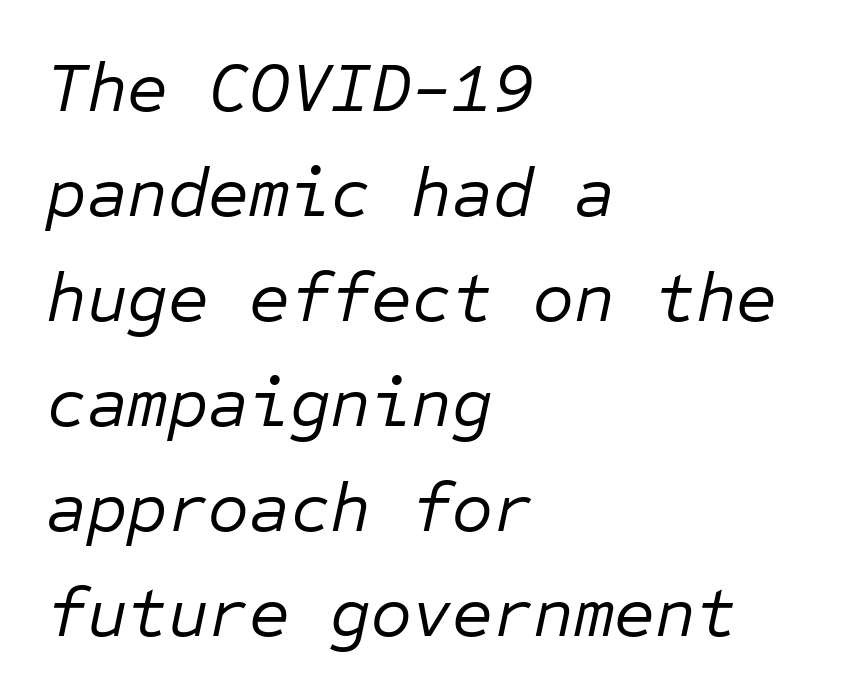
{"italic": "yes", "lean": "right", "slant_degrees": 12, "bold": "no", "weight": "regular", "width": "normal", "stroke_contrast": "low", "x_height": "medium", "monospaced": "yes", "underline": "no", "align": "left", "line_spacing": "normal", "line_spacing_ratio": 1.5, "letter_spacing": "normal", "letter_spacing_em": 0.0, "glyph_px": 70}
